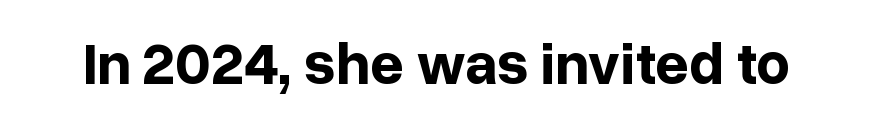
The image shows 59 px bold sans-serif type, upright; set normal letter spacing, not underlined; low stroke contrast and a medium x-height.
